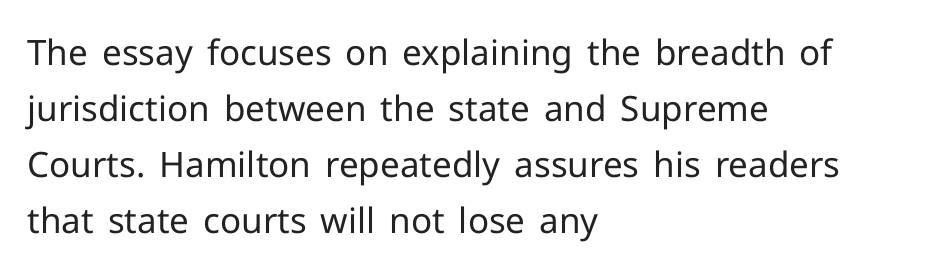
The image shows 35 px regular-weight sans-serif type, upright; set left-aligned, normal line spacing (1.6x), normal letter spacing, not underlined; low stroke contrast and a medium x-height.
